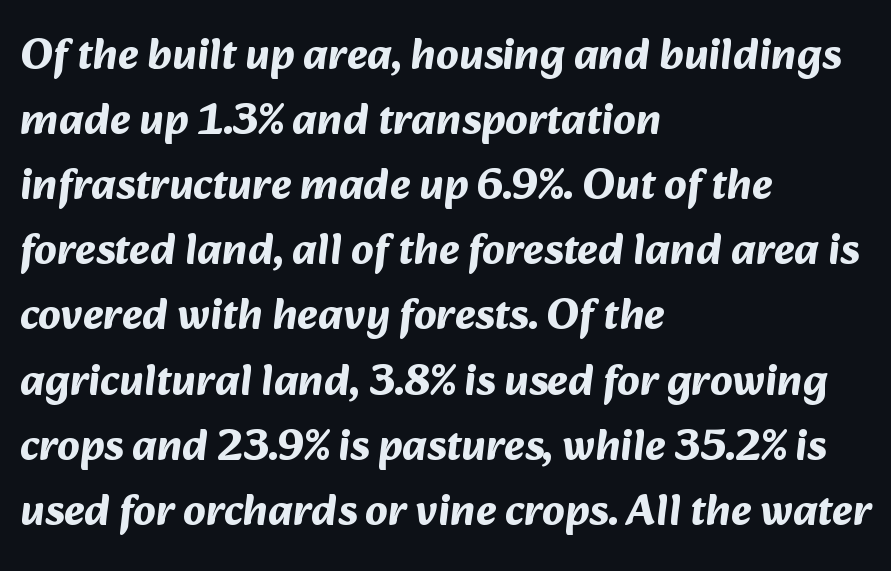
These lines are set flush left with a ragged right edge. Is this a sans? Yes — the strokes have no serifs. Nobody drew a line under any word here. I'd describe the lettering as bold — thick and assertive.
